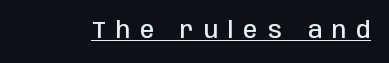
{"italic": "no", "bold": "semi", "underline": "yes", "letter_spacing": "wide", "letter_spacing_em": 0.44, "glyph_px": 23}
